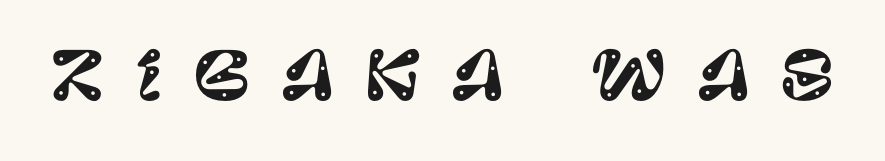
Here the designer chose a conventional face with non-uniform glyph widths. Font category for this specimen: sans-serif. A clean baseline with only descenders dipping below it. Characters follow at a spacing far wider than the type designer built in.
